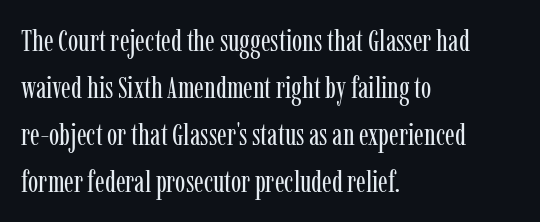
{"serif": "yes", "italic": "no", "bold": "no", "weight": "regular", "width": "condensed", "stroke_contrast": "low", "x_height": "medium", "monospaced": "no", "underline": "no", "align": "left", "line_spacing": "normal", "line_spacing_ratio": 1.52, "letter_spacing": "normal", "letter_spacing_em": 0.0, "glyph_px": 31}
